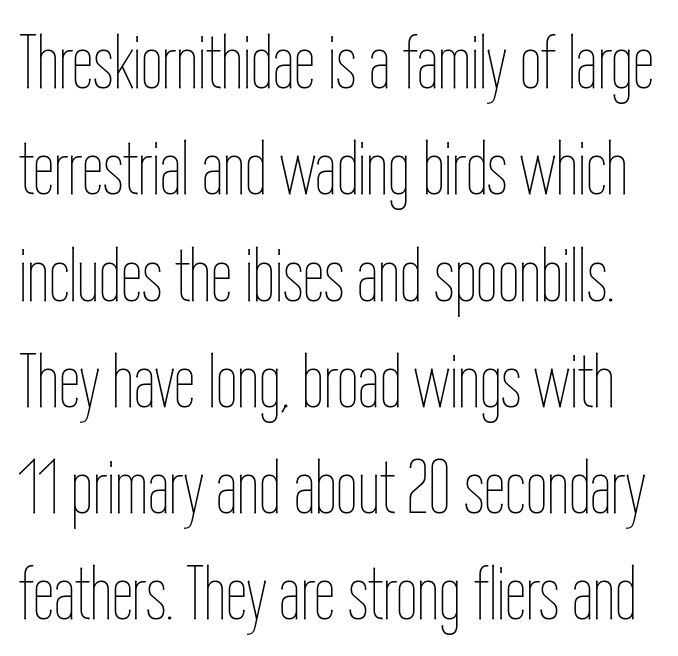
Q: Is the text bold? A: No.
Q: Is the text italic (slanted)? A: No, it is upright.
Q: Is the text underlined? A: No.
Q: Is the spacing between letters normal or unusually wide? A: Normal.
Q: Is the spacing between lines tight, normal or loose? A: Normal.
Q: Width (condensed, normal, or wide)? A: Condensed.
Q: Stroke contrast? A: Low.
Q: x-height? A: Medium.
Q: Monospaced? A: No.
